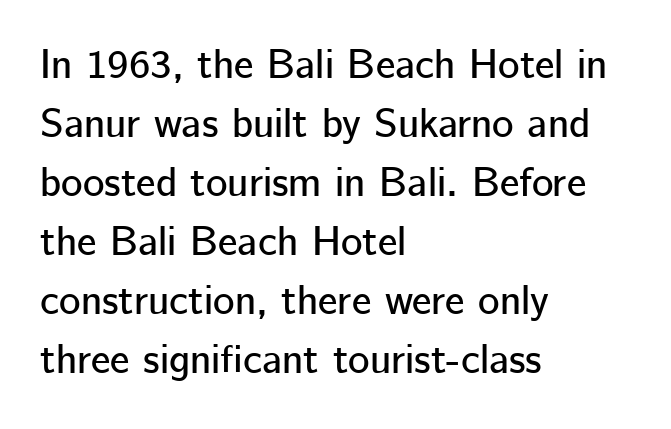
Looks like regular typesetting: each glyph gets only the width it needs. Leading: standard. This rendering leaves character spacing at its baseline value. Only glyphs here, with clear space below each row.
